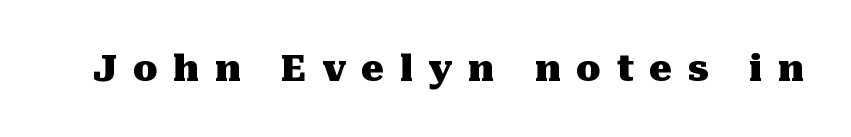
{"serif": "yes", "italic": "no", "bold": "yes", "weight": "heavy", "width": "normal", "stroke_contrast": "medium", "x_height": "medium", "monospaced": "no", "underline": "no", "letter_spacing": "wide", "letter_spacing_em": 0.43, "glyph_px": 36}
